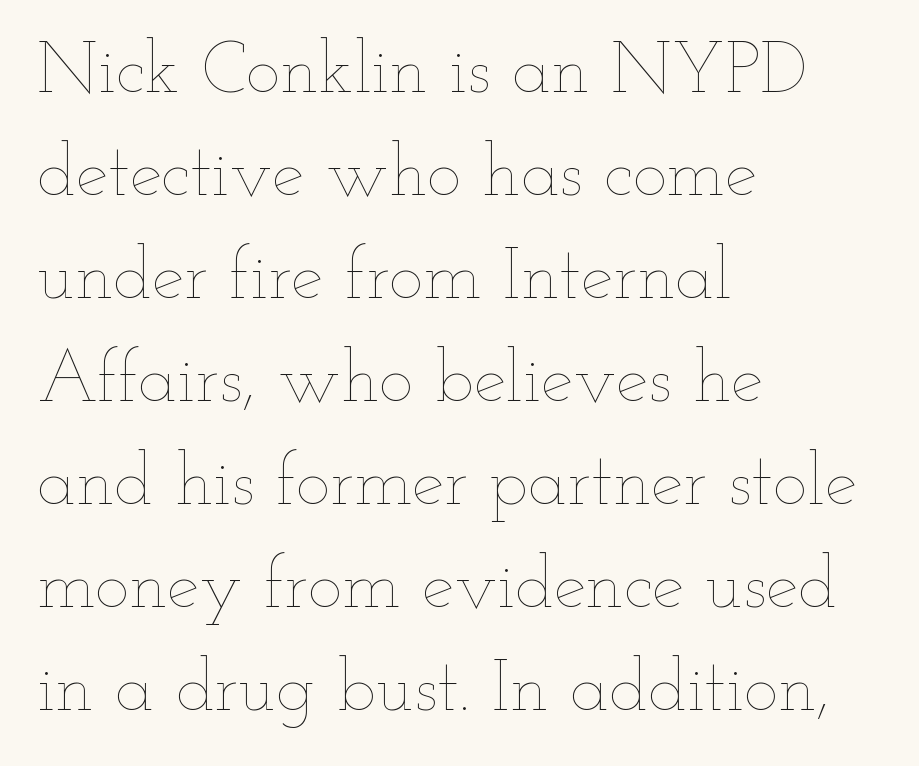
Q: Is the text bold? A: No.
Q: Is the text italic (slanted)? A: No, it is upright.
Q: Is the text underlined? A: No.
Q: How is the paragraph aligned? A: Left-aligned.
Q: Is the spacing between letters normal or unusually wide? A: Normal.
Q: Is the spacing between lines tight, normal or loose? A: Normal.
Q: Width (condensed, normal, or wide)? A: Wide.
Q: Stroke contrast? A: Low.
Q: x-height? A: Small.
Q: Monospaced? A: No.
